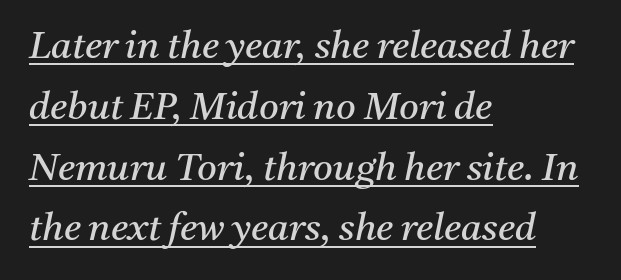
Q: Is the text bold? A: No.
Q: Is the text italic (slanted)? A: Yes, it leans right by about 11 degrees.
Q: Is the typeface a serif or a sans-serif typeface? A: Serif.
Q: Is the text underlined? A: Yes.
Q: How is the paragraph aligned? A: Left-aligned.
Q: Is the spacing between letters normal or unusually wide? A: Normal.
Q: Is the spacing between lines tight, normal or loose? A: Normal.
Q: Width (condensed, normal, or wide)? A: Normal.
Q: Stroke contrast? A: Medium.
Q: x-height? A: Medium.
Q: Monospaced? A: No.
